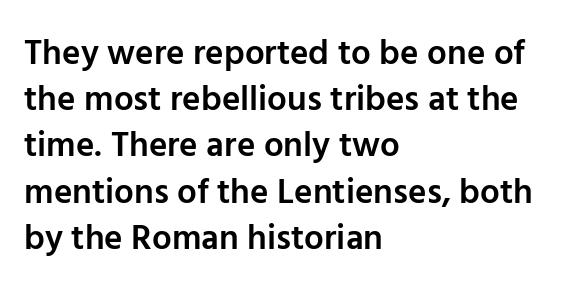
{"serif": "no", "italic": "no", "bold": "semi", "weight": "semibold", "width": "normal", "stroke_contrast": "low", "x_height": "medium", "monospaced": "no", "underline": "no", "align": "left", "line_spacing": "normal", "line_spacing_ratio": 1.32, "letter_spacing": "normal", "letter_spacing_em": 0.0, "glyph_px": 35}
